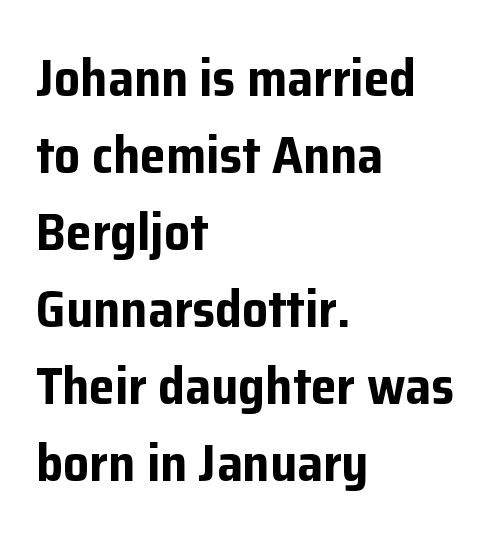
The image shows 52 px bold sans-serif type, upright; set left-aligned, normal line spacing (1.48x), normal letter spacing, not underlined; low stroke contrast and a medium x-height.
